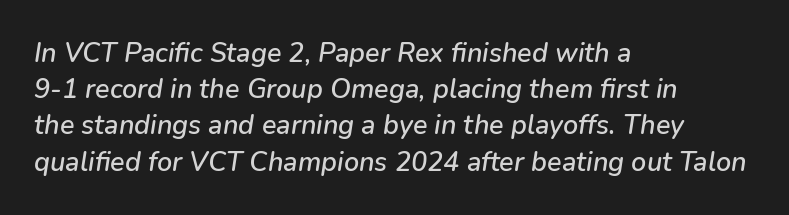
{"italic": "yes", "lean": "right", "slant_degrees": 9, "underline": "no", "align": "left", "line_spacing": "normal", "line_spacing_ratio": 1.34, "letter_spacing": "normal", "letter_spacing_em": 0.0, "glyph_px": 27}
